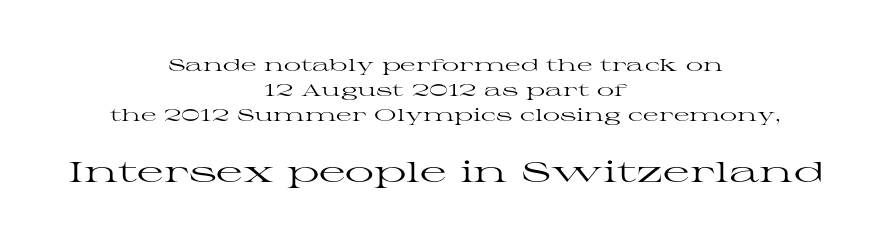
The image shows 29 px regular-weight, wide serif type, upright; set centered, normal line spacing (1.48x), normal letter spacing, not underlined; the second (bottom) block is 1.71x larger; high stroke contrast and a medium x-height.
